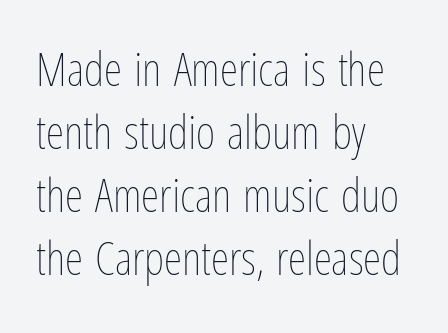
Q: Is the text bold? A: No.
Q: Is the text italic (slanted)? A: No, it is upright.
Q: Is the text underlined? A: No.
Q: How is the paragraph aligned? A: Left-aligned.
Q: Is the spacing between letters normal or unusually wide? A: Normal.
Q: Is the spacing between lines tight, normal or loose? A: Normal.
Q: Width (condensed, normal, or wide)? A: Condensed.
Q: Stroke contrast? A: Low.
Q: x-height? A: Medium.
Q: Monospaced? A: No.
